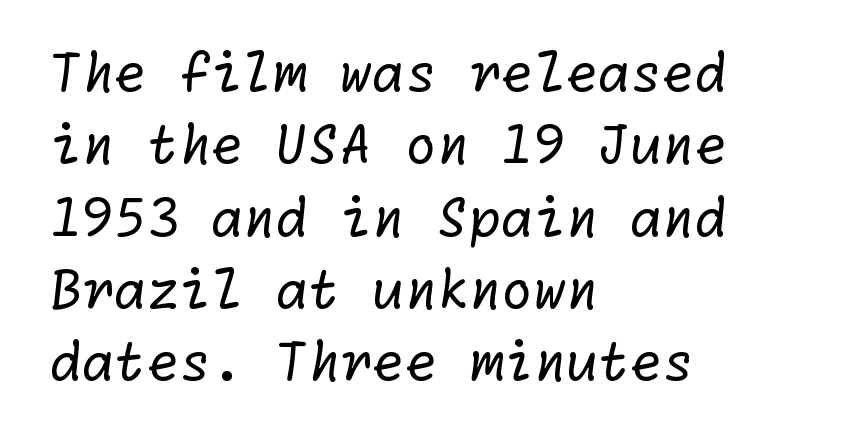
The image shows 52 px regular-weight sans-serif type; set left-aligned, normal line spacing (1.39x), normal letter spacing, not underlined; low stroke contrast and a medium x-height.
